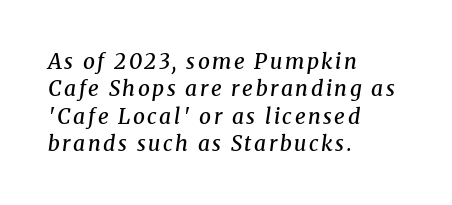
A clean baseline with only descenders dipping below it. Slanted lettering throughout. A semibold gives these letters moderate extra thickness, short of bold. Successive baselines arrive at the customary interval.
